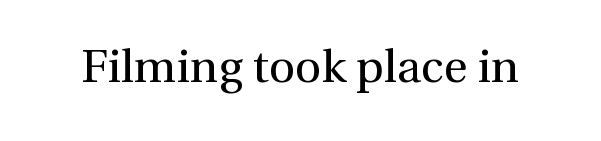
Q: Is the text bold? A: No.
Q: Is the text italic (slanted)? A: No, it is upright.
Q: Is the typeface a serif or a sans-serif typeface? A: Serif.
Q: Is the text underlined? A: No.
Q: Is the spacing between letters normal or unusually wide? A: Normal.
Q: Width (condensed, normal, or wide)? A: Normal.
Q: x-height? A: Medium.
Q: Monospaced? A: No.
